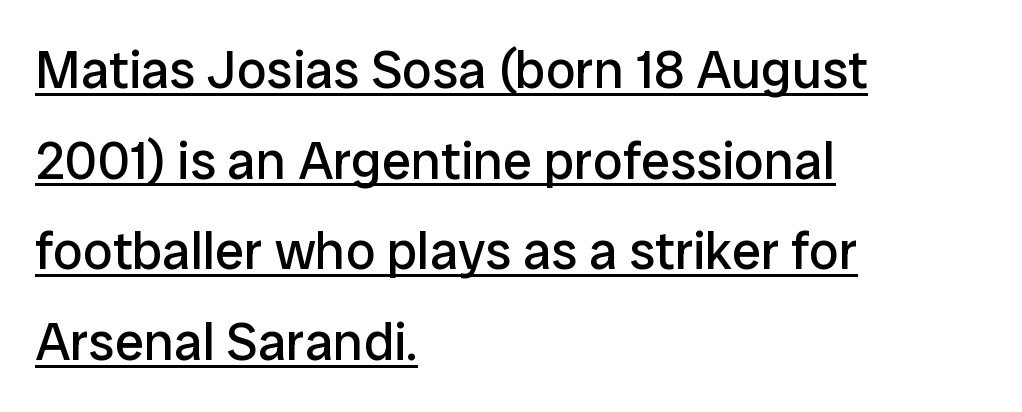
Q: Is the text bold? A: No.
Q: Is the text italic (slanted)? A: No, it is upright.
Q: Is the typeface a serif or a sans-serif typeface? A: Sans-serif.
Q: Is the text underlined? A: Yes.
Q: How is the paragraph aligned? A: Left-aligned.
Q: Is the spacing between letters normal or unusually wide? A: Normal.
Q: Width (condensed, normal, or wide)? A: Normal.
Q: Stroke contrast? A: Low.
Q: x-height? A: Medium.
Q: Monospaced? A: No.
